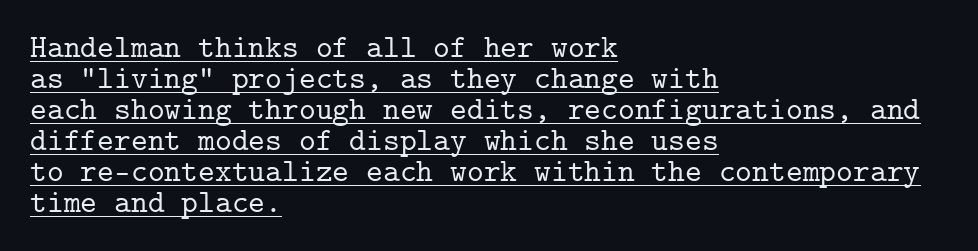
Q: Is the text italic (slanted)? A: No, it is upright.
Q: Is the typeface a serif or a sans-serif typeface? A: Serif.
Q: Is the text underlined? A: Yes.
Q: How is the paragraph aligned? A: Left-aligned.
Q: Is the spacing between letters normal or unusually wide? A: Normal.
Q: Is the spacing between lines tight, normal or loose? A: Tight.
Q: Width (condensed, normal, or wide)? A: Normal.
Q: Stroke contrast? A: Low.
Q: x-height? A: Medium.
Q: Monospaced? A: Yes.
